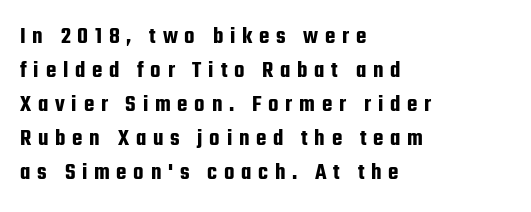
The image shows 24 px text type, upright; set left-aligned, normal line spacing (1.42x), unusually wide letter spacing (+0.28 em), not underlined.
